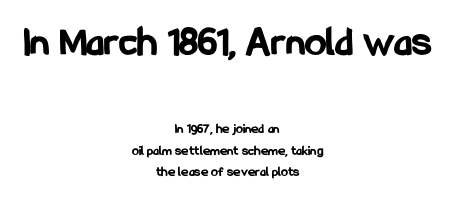
Q: Is the text bold? A: Yes.
Q: Is the text italic (slanted)? A: No, it is upright.
Q: Is the typeface a serif or a sans-serif typeface? A: Sans-serif.
Q: Is the text underlined? A: No.
Q: How is the paragraph aligned? A: Centered.
Q: Is the spacing between letters normal or unusually wide? A: Normal.
Q: Is the spacing between lines tight, normal or loose? A: Normal.
Q: Which block of text is set in a larger size, the first (top) or the second (bottom)? A: The first (top) one.
Q: Width (condensed, normal, or wide)? A: Condensed.
Q: Stroke contrast? A: Low.
Q: x-height? A: Medium.
Q: Monospaced? A: No.
